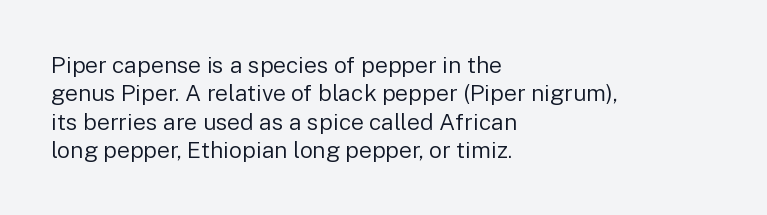
The image shows 23 px text type, upright; set left-aligned, line spacing 1.23x, normal letter spacing, not underlined.
